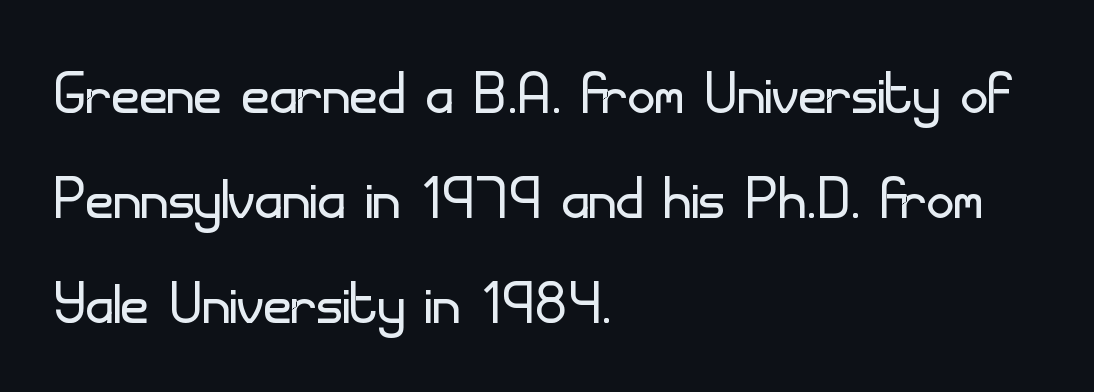
Observe the absence of serifs on each vertical stroke in this sample. The words here are not underlined. This sample is left-justified, so line endings fall wherever the words run out. It's the straight-up-and-down kind of type. Stem width sits at or under what a default text font uses. The horizontal fit of the characters is conventional and even.
